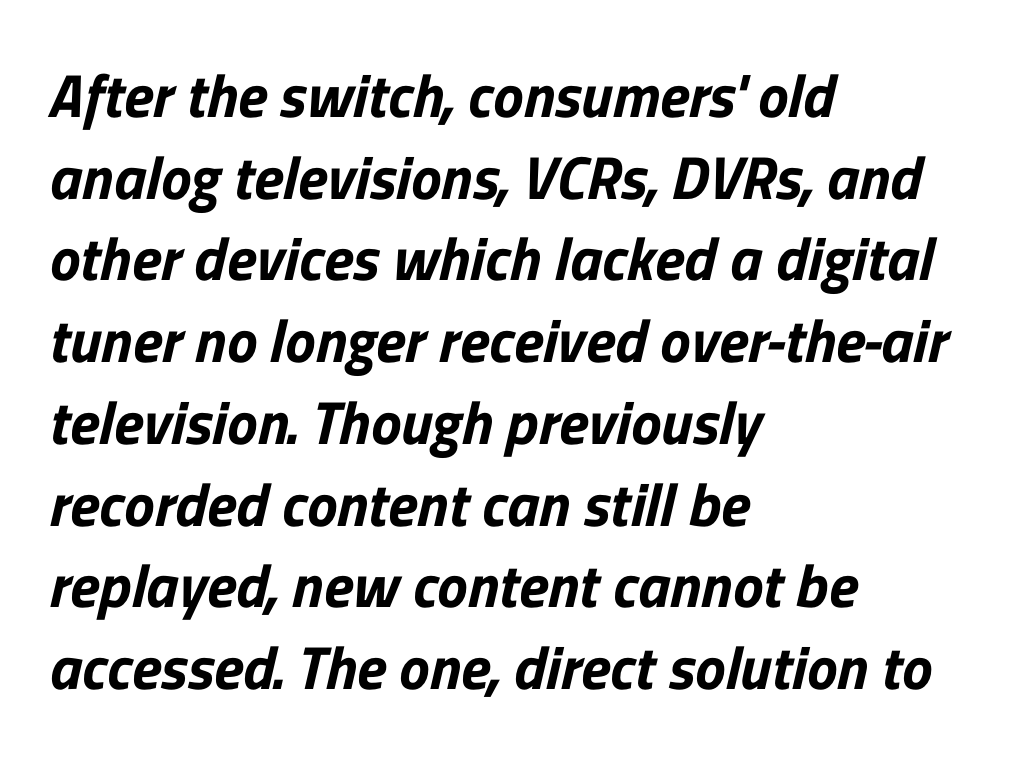
Q: Is the typeface a serif or a sans-serif typeface? A: Sans-serif.
Q: Is the text underlined? A: No.
Q: How is the paragraph aligned? A: Left-aligned.
Q: Is the spacing between letters normal or unusually wide? A: Normal.
Q: Is the spacing between lines tight, normal or loose? A: Normal.
Q: Width (condensed, normal, or wide)? A: Normal.
Q: Stroke contrast? A: Low.
Q: x-height? A: Medium.
Q: Monospaced? A: No.
